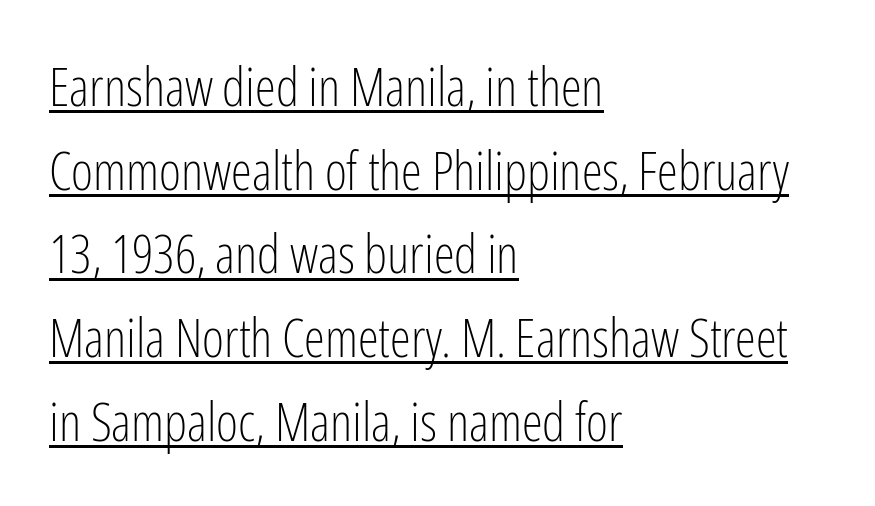
The image shows 53 px light, condensed sans-serif type, upright; set left-aligned, normal line spacing (1.58x), normal letter spacing, underlined; low stroke contrast and a medium x-height.
